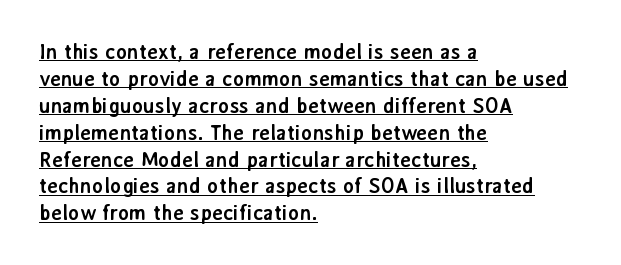
In CSS terms this would be text-align: left. These characters rest on top of a visible drawn line. Vertical spacing — default. Italic: no, the glyphs are upright roman. This is heavy type, rendered in bold. The rendering keeps characters at their native spacing.
